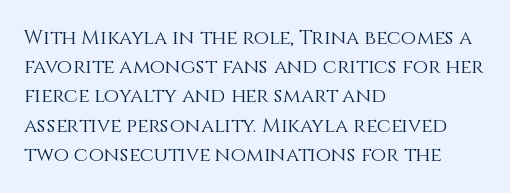
The image shows 20 px text type, upright; set left-aligned, normal line spacing (1.46x), normal letter spacing, not underlined.
